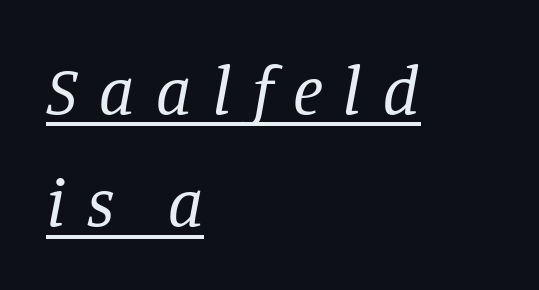
Q: Is the text bold? A: No.
Q: Is the text italic (slanted)? A: Yes, it leans right by about 11 degrees.
Q: Is the typeface a serif or a sans-serif typeface? A: Serif.
Q: Is the text underlined? A: Yes.
Q: How is the paragraph aligned? A: Left-aligned.
Q: Is the spacing between letters normal or unusually wide? A: Unusually wide.
Q: Is the spacing between lines tight, normal or loose? A: Normal.
Q: Width (condensed, normal, or wide)? A: Normal.
Q: Stroke contrast? A: Low.
Q: x-height? A: Large.
Q: Monospaced? A: No.
